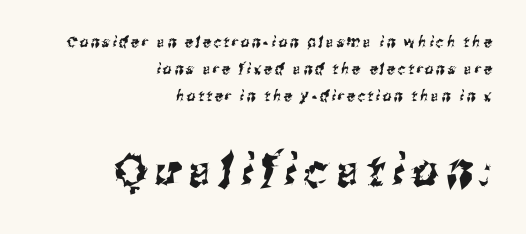
{"serif": "no", "width": "condensed", "stroke_contrast": "medium", "x_height": "medium", "monospaced": "no", "underline": "no", "align": "right", "line_spacing_ratio": 1.81, "larger_block": "second", "size_ratio": 3.0, "glyph_px": 45}
